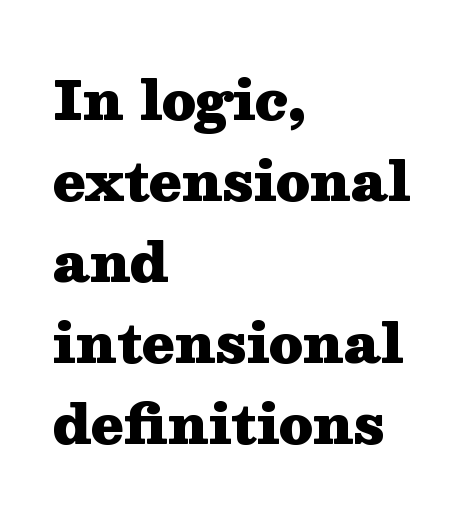
Q: Is the text bold? A: Yes.
Q: Is the text italic (slanted)? A: No, it is upright.
Q: Is the typeface a serif or a sans-serif typeface? A: Serif.
Q: Is the text underlined? A: No.
Q: How is the paragraph aligned? A: Left-aligned.
Q: Is the spacing between letters normal or unusually wide? A: Normal.
Q: Is the spacing between lines tight, normal or loose? A: Normal.
Q: Width (condensed, normal, or wide)? A: Wide.
Q: Stroke contrast? A: Medium.
Q: x-height? A: Medium.
Q: Monospaced? A: No.
